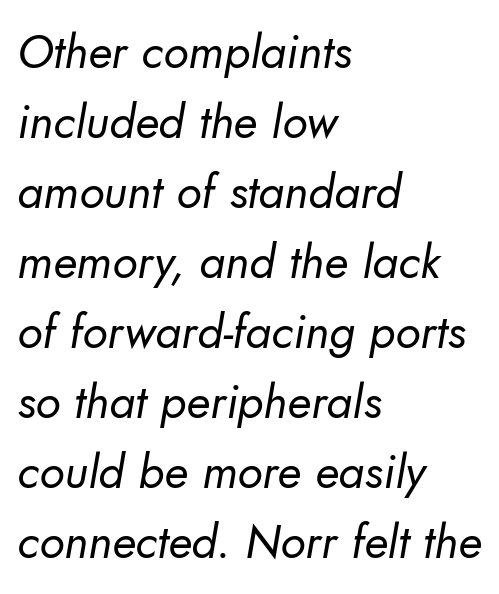
Vertical stems look standard width or narrower in stroke. The typeface chosen for these lines omits serifs. A classic flush-left, rag-right setting is used for this passage. Varying glyph widths throughout — classic text-font behaviour. You could call the tracking neutral — neither tight nor loose.
